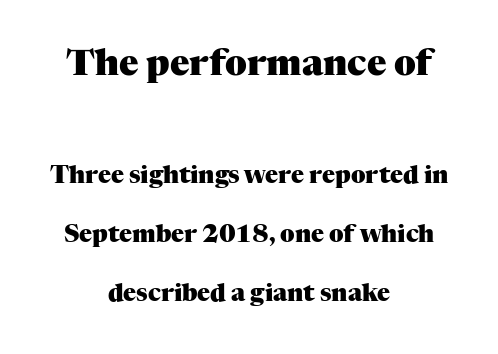
Look at the tracking — it's just the regular setting, nothing added. The rendering uses a bold face; every stroke is thick and dark. The passage shown is not underscored anywhere. The more generous point size was reserved for the upper chunk.
